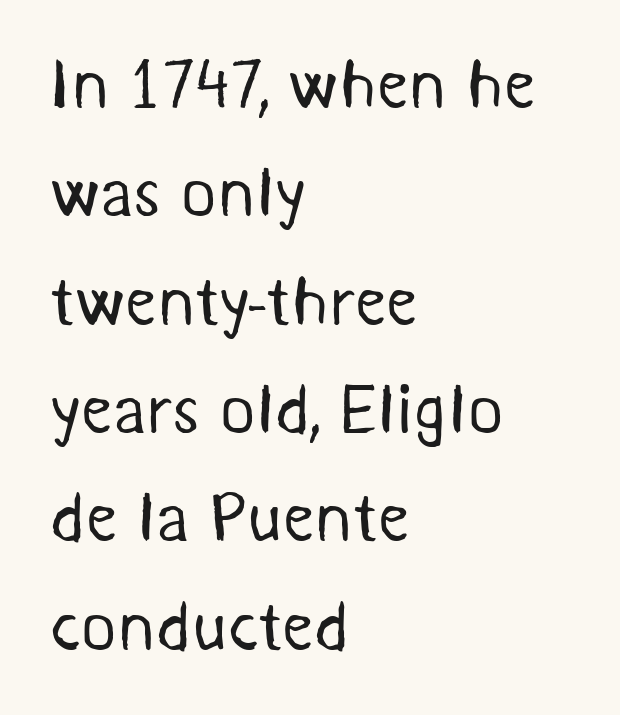
Q: Is the text bold? A: No.
Q: Is the typeface a serif or a sans-serif typeface? A: Sans-serif.
Q: Is the text underlined? A: No.
Q: How is the paragraph aligned? A: Left-aligned.
Q: Is the spacing between letters normal or unusually wide? A: Normal.
Q: Is the spacing between lines tight, normal or loose? A: Normal.
Q: Width (condensed, normal, or wide)? A: Normal.
Q: Stroke contrast? A: Medium.
Q: x-height? A: Medium.
Q: Monospaced? A: No.
